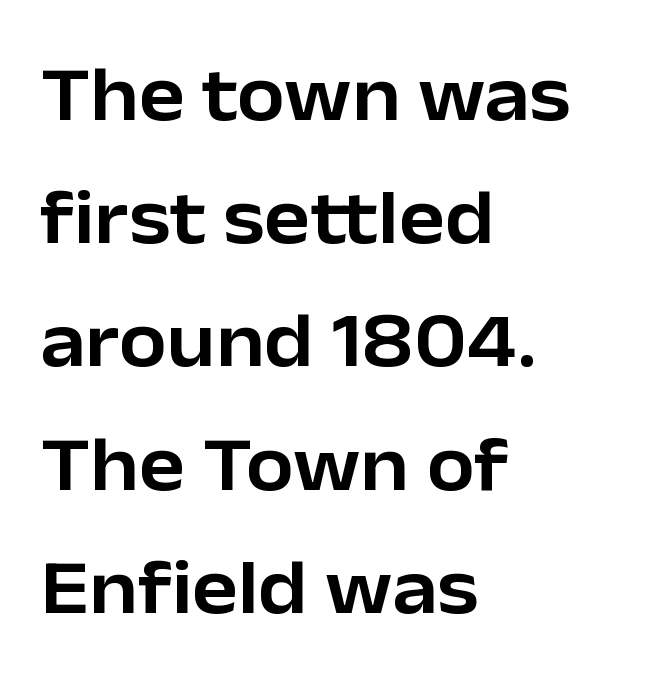
{"serif": "no", "italic": "no", "width": "normal", "stroke_contrast": "low", "x_height": "medium", "monospaced": "no", "underline": "no", "align": "left", "line_spacing": "normal", "line_spacing_ratio": 1.6, "letter_spacing": "normal", "letter_spacing_em": 0.0, "glyph_px": 77}
